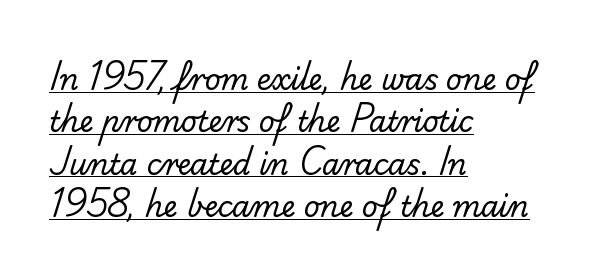
Q: Is the text bold? A: No.
Q: Is the typeface a serif or a sans-serif typeface? A: Sans-serif.
Q: Is the text underlined? A: Yes.
Q: How is the paragraph aligned? A: Left-aligned.
Q: Is the spacing between letters normal or unusually wide? A: Normal.
Q: Is the spacing between lines tight, normal or loose? A: Normal.
Q: Width (condensed, normal, or wide)? A: Normal.
Q: Stroke contrast? A: Low.
Q: x-height? A: Small.
Q: Monospaced? A: No.
